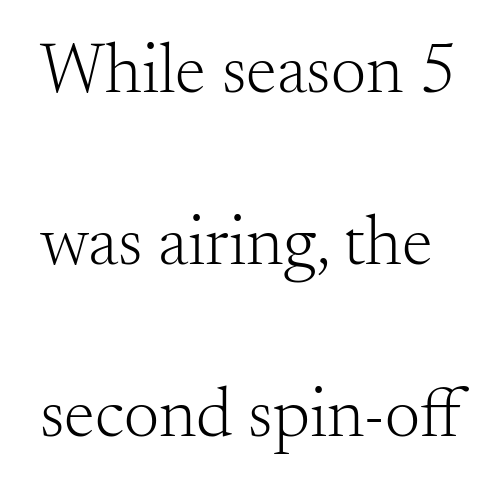
Q: Is the text bold? A: No.
Q: Is the text italic (slanted)? A: No, it is upright.
Q: Is the typeface a serif or a sans-serif typeface? A: Serif.
Q: Is the text underlined? A: No.
Q: Is the spacing between letters normal or unusually wide? A: Normal.
Q: Is the spacing between lines tight, normal or loose? A: Loose.
Q: Width (condensed, normal, or wide)? A: Normal.
Q: Stroke contrast? A: Medium.
Q: x-height? A: Small.
Q: Monospaced? A: No.
